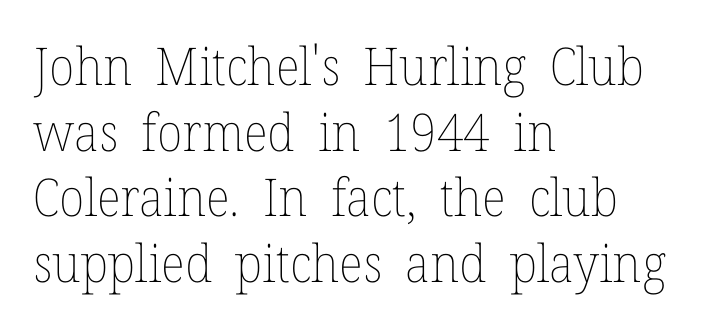
Quick note: underline off. The letters advance in unequal steps, a hallmark of proportional type. Rows of type keep a routine distance in the vertical direction. No italicization has been applied; the sample stays upright. A student would call this left alignment; a typographer would say flush left, rag right.
